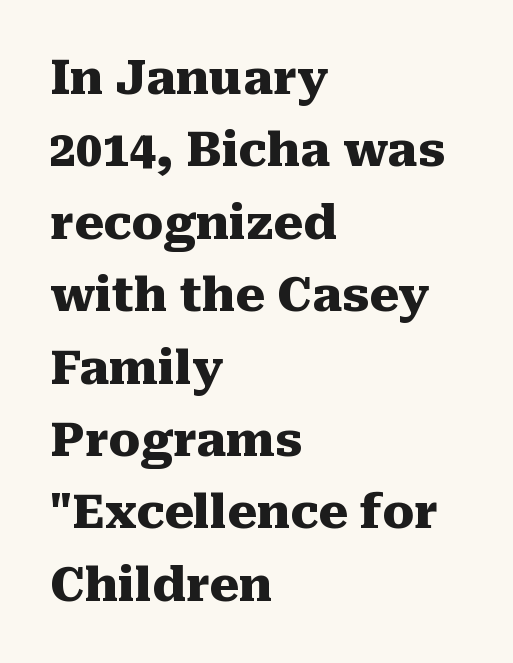
The image shows 47 px heavy serif type, upright; set left-aligned, normal line spacing (1.54x), normal letter spacing, not underlined; medium stroke contrast and a medium x-height.
